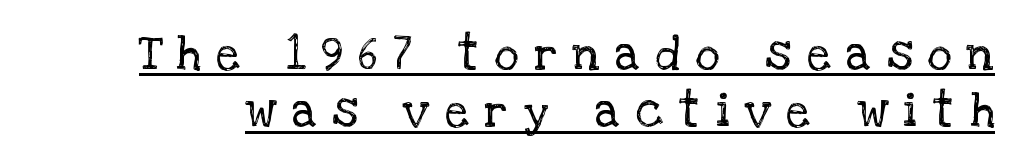
No extra ink here — the face is not bold. Typographically, this falls in the serif category. A roman cut, with each character standing at attention. Glance below the letters and you will spot a drawn line. The letters advance in unequal steps, a hallmark of proportional type. What stands out about the letter spacing? Its width — letters are far apart.
